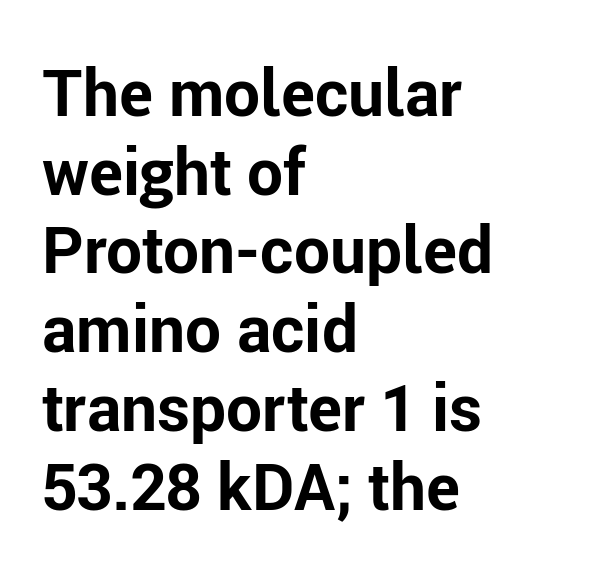
{"serif": "no", "italic": "no", "bold": "yes", "weight": "bold", "width": "normal", "stroke_contrast": "low", "x_height": "medium", "monospaced": "no", "underline": "no", "align": "left", "line_spacing_ratio": 1.23, "letter_spacing": "normal", "letter_spacing_em": 0.0, "glyph_px": 64}
